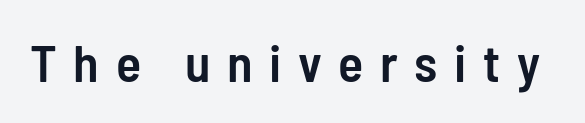
The image shows 52 px semibold, condensed sans-serif type, upright; set unusually wide letter spacing (+0.32 em), not underlined; low stroke contrast and a medium x-height.
